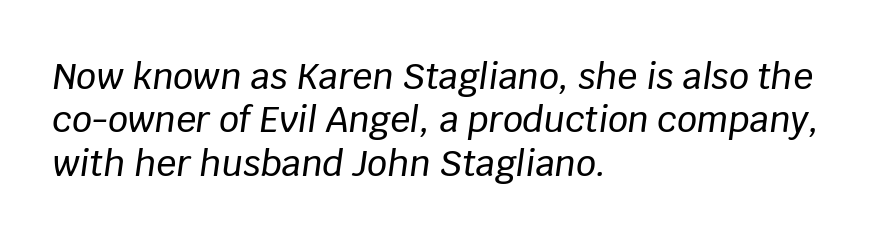
The image shows 35 px text type, italic (leaning right); set left-aligned, line spacing 1.24x, normal letter spacing, not underlined; low stroke contrast and a large x-height.
